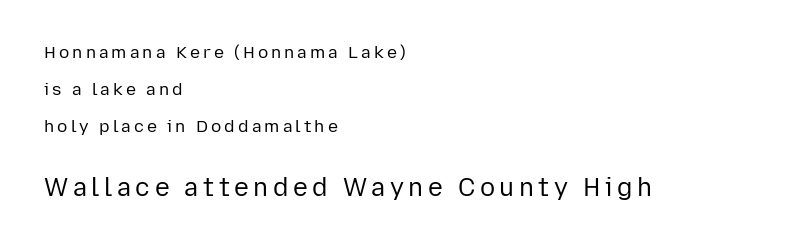
{"italic": "no", "bold": "no", "underline": "no", "align": "left", "line_spacing": "loose", "line_spacing_ratio": 2.19, "larger_block": "second", "size_ratio": 1.47, "glyph_px": 25}
